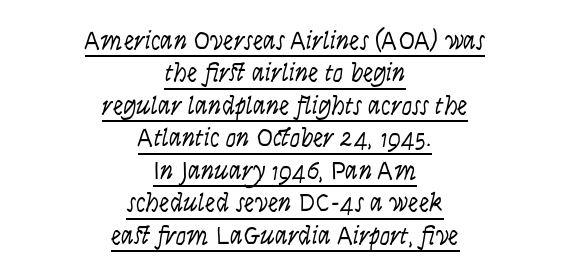
Vertically, the passage feels balanced, rows spaced as you'd expect. Is the stroke heavy? The answer is a plain regular-or-lighter. This sample uses plain, unmodified letter spacing. The lines are quadded center.
